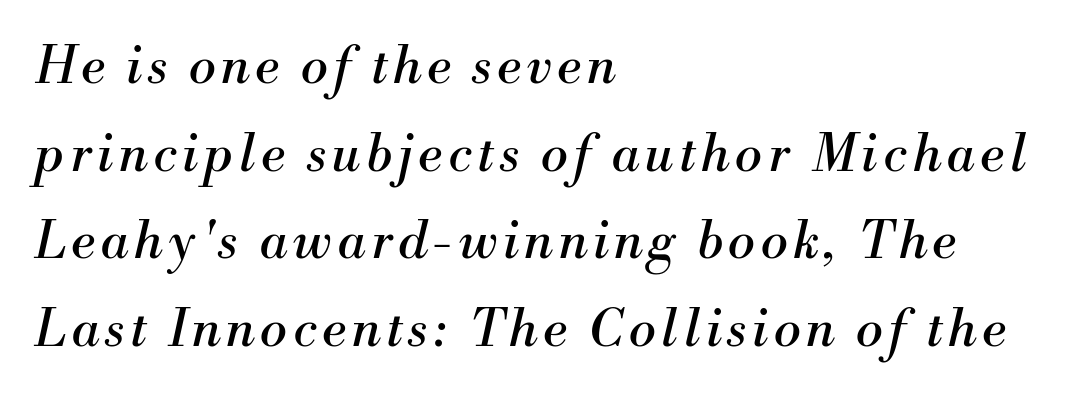
One-word summary of the alignment: left. Plain, unruled lines of type. Do the characters align in a grid? No, the font is proportional. Slant detected: the letters are inclined. Serif or sans? Serif — the stroke terminals have little feet.
